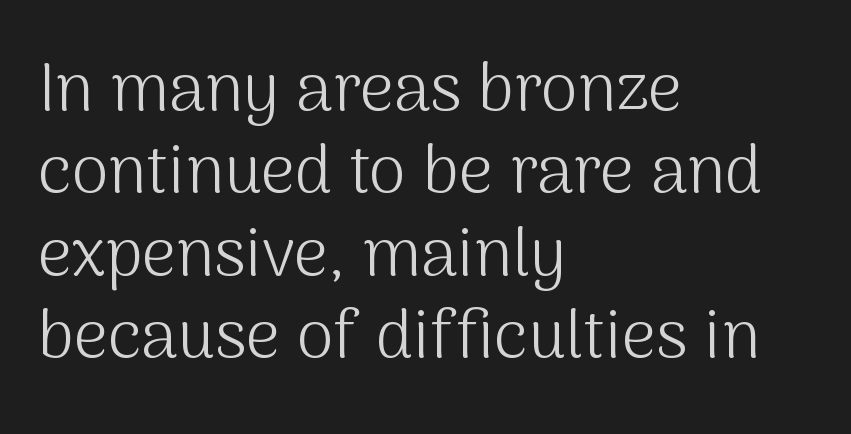
Q: Is the text bold? A: No.
Q: Is the text italic (slanted)? A: No, it is upright.
Q: Is the typeface a serif or a sans-serif typeface? A: Sans-serif.
Q: Is the text underlined? A: No.
Q: How is the paragraph aligned? A: Left-aligned.
Q: Is the spacing between letters normal or unusually wide? A: Normal.
Q: Width (condensed, normal, or wide)? A: Normal.
Q: Stroke contrast? A: Medium.
Q: x-height? A: Medium.
Q: Monospaced? A: No.
